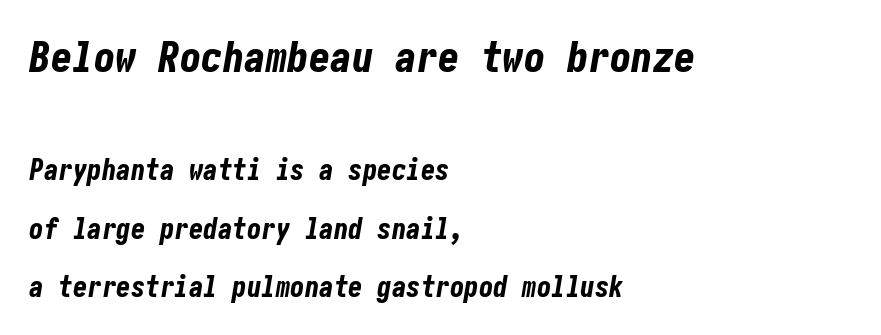
The image shows 43 px bold, condensed type, italic (leaning right); set left-aligned, loose line spacing (2.03x), normal letter spacing, not underlined; the first (top) block is 1.48x larger; low stroke contrast and a medium x-height.
